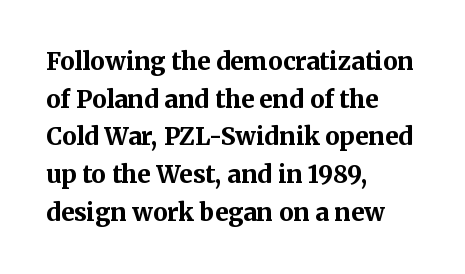
Q: Is the text bold? A: Yes.
Q: Is the text italic (slanted)? A: No, it is upright.
Q: Is the text underlined? A: No.
Q: How is the paragraph aligned? A: Left-aligned.
Q: Is the spacing between letters normal or unusually wide? A: Normal.
Q: Is the spacing between lines tight, normal or loose? A: Normal.
